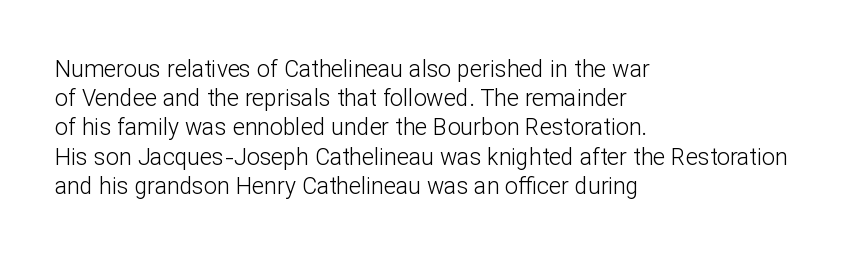
Nothing unusual about the tracking: characters are spaced as the font intends. Caption: multi-line text, flush left, ragged right. How would I describe the line gaps? Plain and ordinary. Unbolded letterforms with no extra heft.
